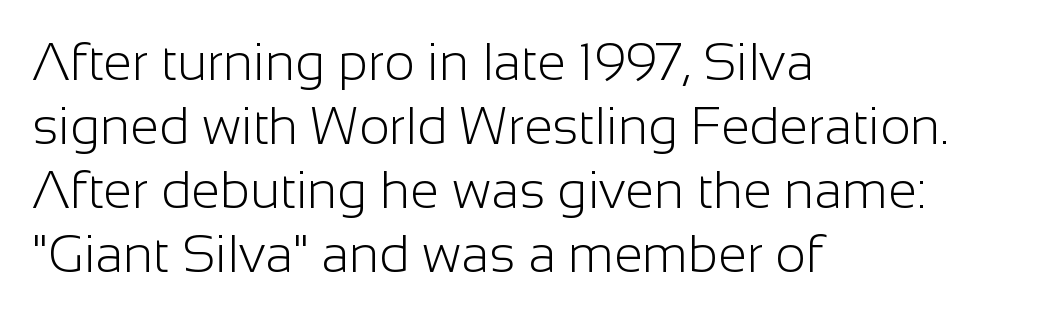
The passage shown is typeset with a sans-serif family. Caption: face not bold, strokes unweighted. Only glyphs here, with clear space below each row. Teacher's note: observe the even left margin — that is flush-left alignment. The passage shown is typed in a proportional face where columns would drift. These lines were composed using upright roman letters.
